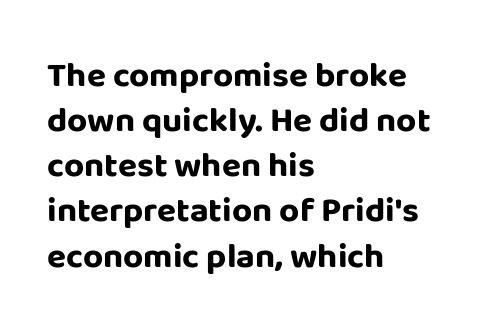
The line-height multiplier appears to be the usual default. Italic? Not at all — the glyphs are vertical. Nobody touched the tracking dial on this one. Stroke thickness is high; the sample reads as a true bold.
